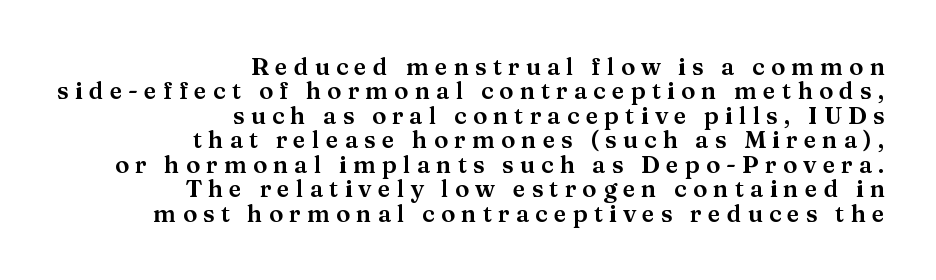
Just letters on the line, the space beneath them empty. Quick note: not italic, upright. The tracking jumps out immediately: characters are airy and widely separated. One-word summary of the alignment: right. The passage shown stacks its lines with hardly any gap.
